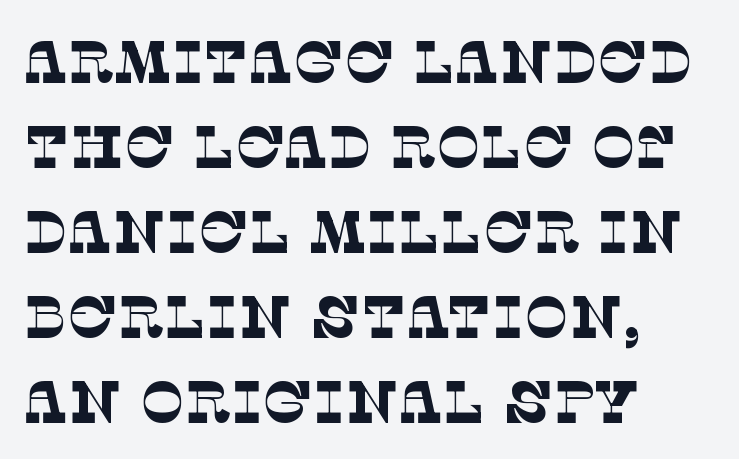
{"serif": "yes", "bold": "no", "weight": "thin", "width": "normal", "stroke_contrast": "low", "x_height": "large", "monospaced": "no", "underline": "no", "align": "left", "line_spacing": "normal", "line_spacing_ratio": 1.44, "letter_spacing": "normal", "letter_spacing_em": 0.0, "glyph_px": 59}
